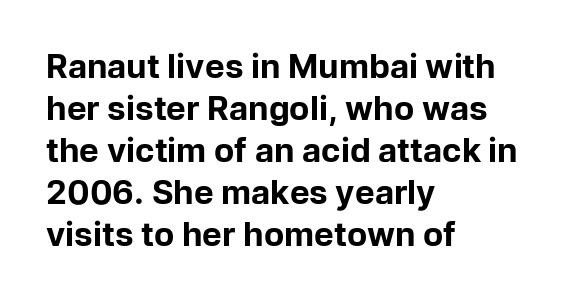
The glyphs have the mass of a bold cut. The font family rendered here belongs to the sans-serif group. Characters follow at the spacing the type designer built in. The lines are quadded left. The passage shown is not underscored anywhere.
